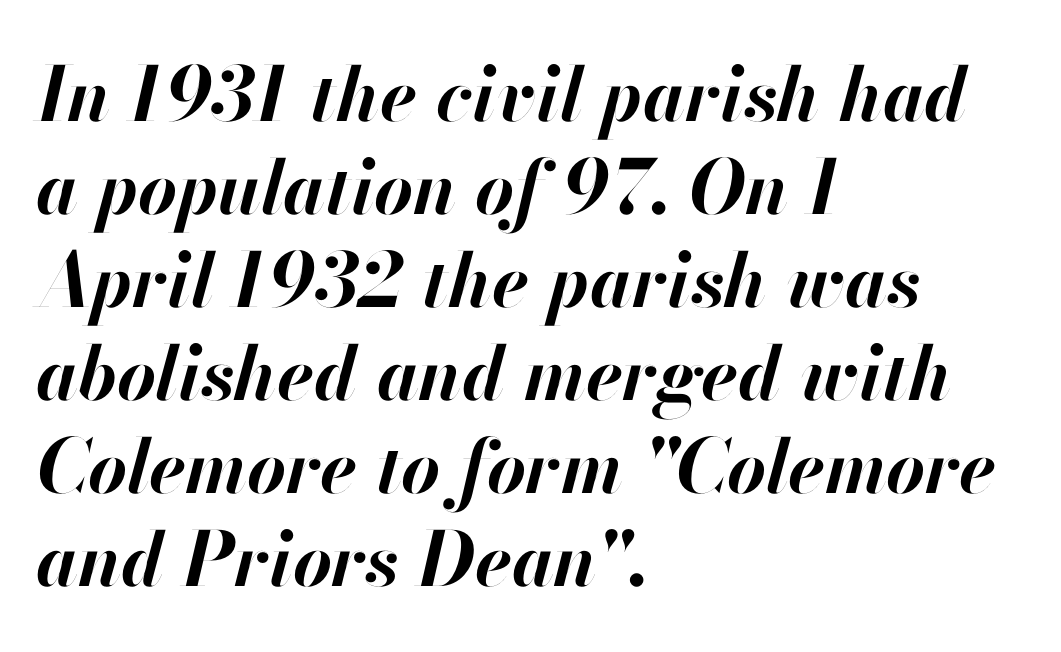
{"italic": "yes", "lean": "right", "slant_degrees": 13, "bold": "yes", "weight": "bold", "width": "normal", "stroke_contrast": "high", "x_height": "small", "monospaced": "no", "underline": "no", "align": "left", "line_spacing_ratio": 1.24, "letter_spacing": "normal", "letter_spacing_em": 0.0, "glyph_px": 75}
